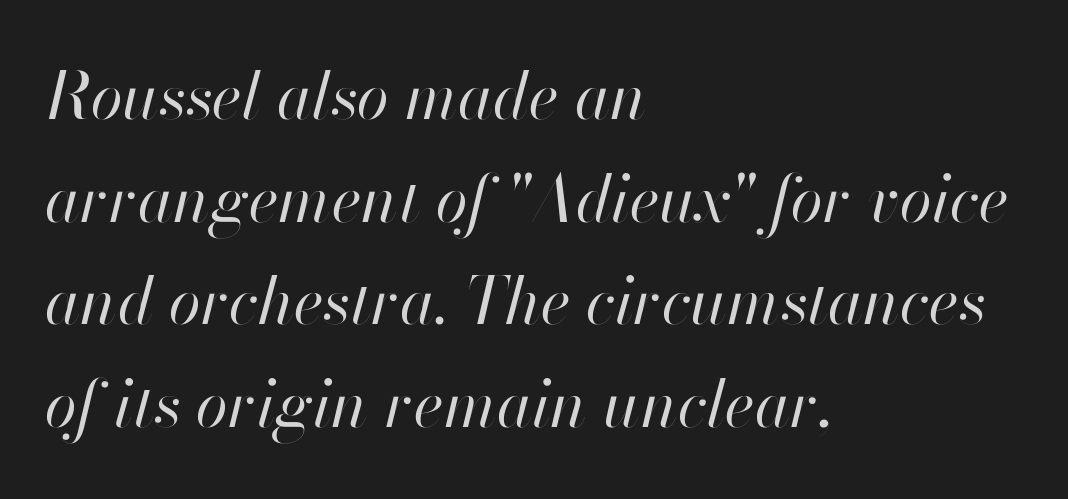
Q: Is the text bold? A: No.
Q: Is the text italic (slanted)? A: Yes, it leans right by about 13 degrees.
Q: Is the text underlined? A: No.
Q: How is the paragraph aligned? A: Left-aligned.
Q: Is the spacing between letters normal or unusually wide? A: Normal.
Q: Is the spacing between lines tight, normal or loose? A: Normal.
Q: Width (condensed, normal, or wide)? A: Normal.
Q: Stroke contrast? A: High.
Q: x-height? A: Small.
Q: Monospaced? A: No.
